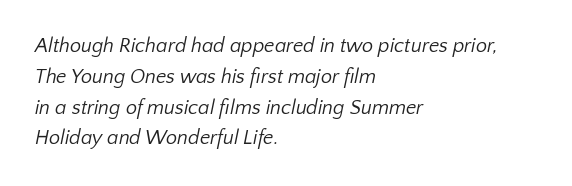
Q: Is the text bold? A: No.
Q: Is the text underlined? A: No.
Q: How is the paragraph aligned? A: Left-aligned.
Q: Is the spacing between letters normal or unusually wide? A: Normal.
Q: Is the spacing between lines tight, normal or loose? A: Normal.
